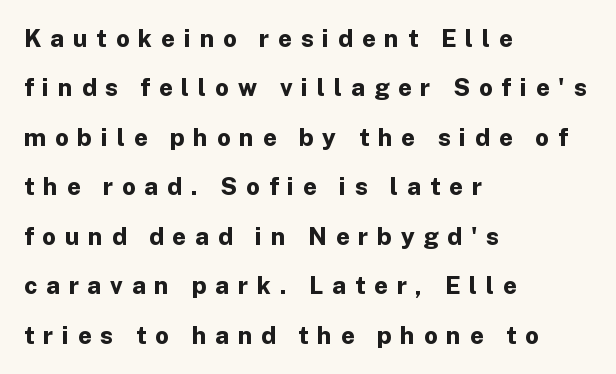
The image shows 24 px bold type, upright; set left-aligned, loose line spacing (2.06x), unusually wide letter spacing (+0.37 em), not underlined.
